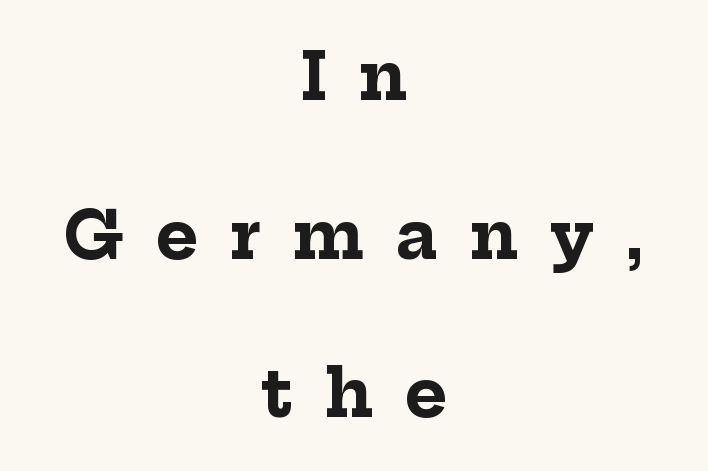
Spacing between characters has been opened up far beyond the box default. Old-style or modern, the face here clearly has serifs. It's the straight-up-and-down kind of type. The passage shown is typed in a proportional face where columns would drift. In terms of leading, this rendering errs on the spacious side.
